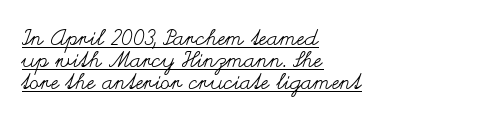
The image shows 22 px text type; set left-aligned, tight line spacing (0.99x), normal letter spacing, underlined.
